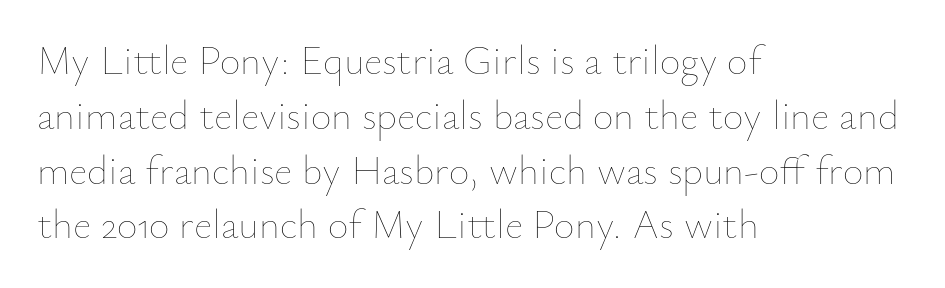
{"italic": "no", "bold": "no", "weight": "thin", "width": "normal", "stroke_contrast": "low", "x_height": "small", "monospaced": "no", "underline": "no", "align": "left", "line_spacing": "normal", "line_spacing_ratio": 1.37, "letter_spacing": "normal", "letter_spacing_em": 0.0, "glyph_px": 40}
